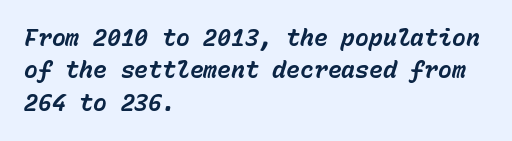
{"italic": "yes", "lean": "right", "slant_degrees": 15, "bold": "yes", "underline": "no", "align": "left", "line_spacing": "normal", "line_spacing_ratio": 1.41, "letter_spacing": "normal", "letter_spacing_em": 0.0, "glyph_px": 23}
